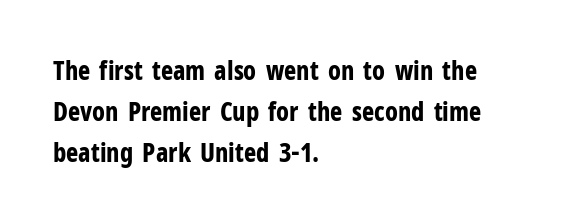
Q: Is the text bold? A: Yes.
Q: Is the text italic (slanted)? A: No, it is upright.
Q: Is the text underlined? A: No.
Q: How is the paragraph aligned? A: Left-aligned.
Q: Is the spacing between letters normal or unusually wide? A: Normal.
Q: Is the spacing between lines tight, normal or loose? A: Normal.
